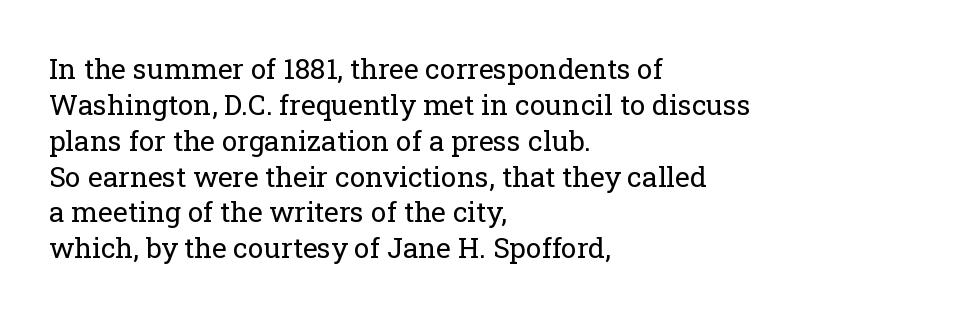
The image shows 28 px regular-weight serif type, upright; set left-aligned, normal line spacing (1.28x), normal letter spacing, not underlined; low stroke contrast and a medium x-height.
